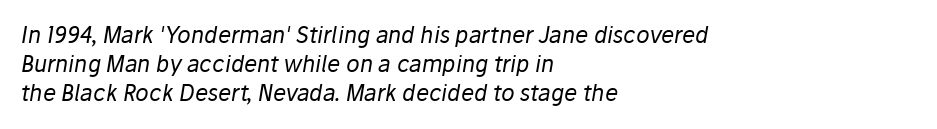
Q: Is the text bold? A: No.
Q: Is the text italic (slanted)? A: Yes, it leans right by about 10 degrees.
Q: Is the text underlined? A: No.
Q: How is the paragraph aligned? A: Left-aligned.
Q: Is the spacing between letters normal or unusually wide? A: Normal.
Q: Is the spacing between lines tight, normal or loose? A: Normal.
